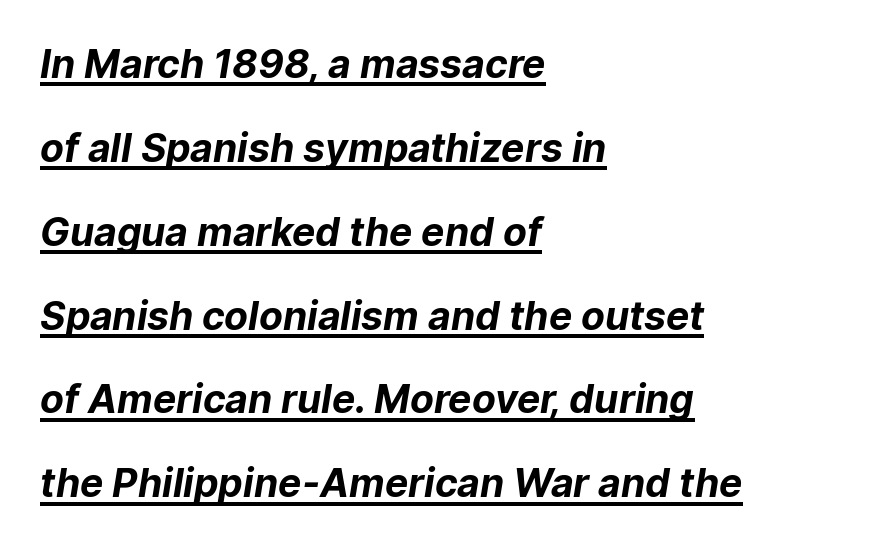
{"serif": "no", "bold": "yes", "weight": "bold", "width": "normal", "stroke_contrast": "low", "x_height": "medium", "monospaced": "no", "underline": "yes", "align": "left", "line_spacing": "loose", "line_spacing_ratio": 2.15, "letter_spacing": "normal", "letter_spacing_em": 0.0, "glyph_px": 39}
